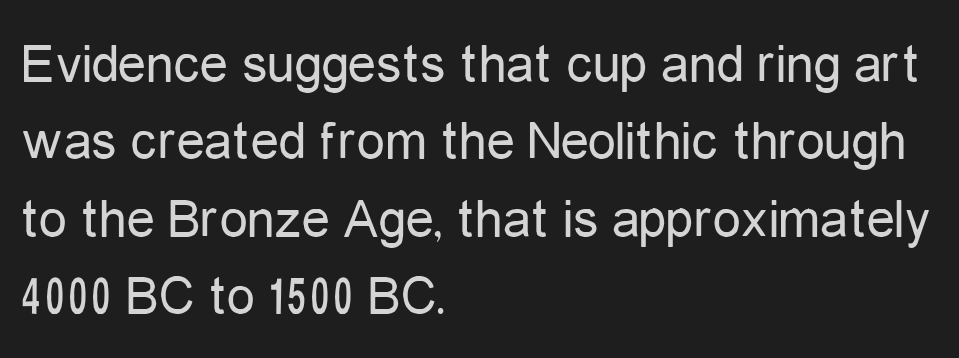
{"serif": "no", "italic": "no", "bold": "no", "weight": "regular", "width": "condensed", "stroke_contrast": "low", "x_height": "medium", "monospaced": "no", "underline": "no", "align": "left", "line_spacing": "normal", "line_spacing_ratio": 1.38, "letter_spacing": "normal", "letter_spacing_em": 0.0, "glyph_px": 56}
